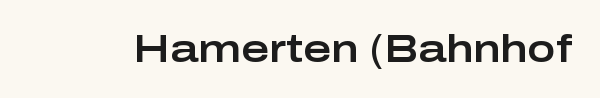
{"serif": "no", "italic": "no", "width": "wide", "stroke_contrast": "low", "x_height": "medium", "monospaced": "no", "underline": "no", "letter_spacing": "normal", "letter_spacing_em": 0.0, "glyph_px": 38}
